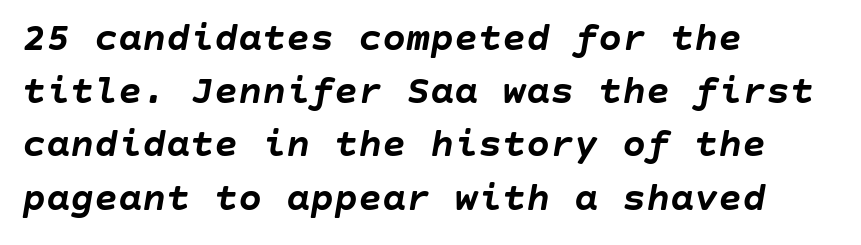
Q: Is the text bold? A: Yes.
Q: Is the text italic (slanted)? A: Yes, it leans right by about 10 degrees.
Q: Is the text underlined? A: No.
Q: How is the paragraph aligned? A: Left-aligned.
Q: Is the spacing between letters normal or unusually wide? A: Normal.
Q: Is the spacing between lines tight, normal or loose? A: Normal.
Q: Width (condensed, normal, or wide)? A: Normal.
Q: Stroke contrast? A: Low.
Q: x-height? A: Large.
